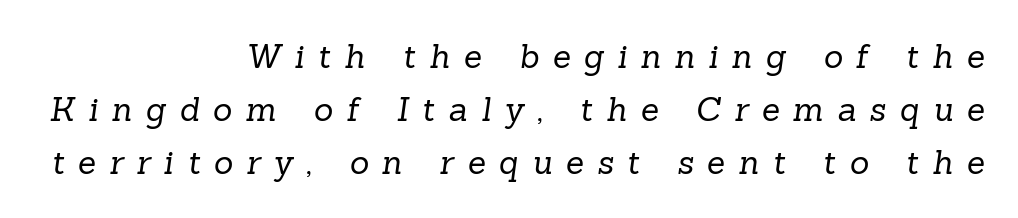
Q: Is the text bold? A: No.
Q: Is the typeface a serif or a sans-serif typeface? A: Serif.
Q: Is the text underlined? A: No.
Q: How is the paragraph aligned? A: Right-aligned.
Q: Is the spacing between letters normal or unusually wide? A: Unusually wide.
Q: Is the spacing between lines tight, normal or loose? A: Normal.
Q: Width (condensed, normal, or wide)? A: Normal.
Q: Stroke contrast? A: Low.
Q: x-height? A: Medium.
Q: Monospaced? A: No.
